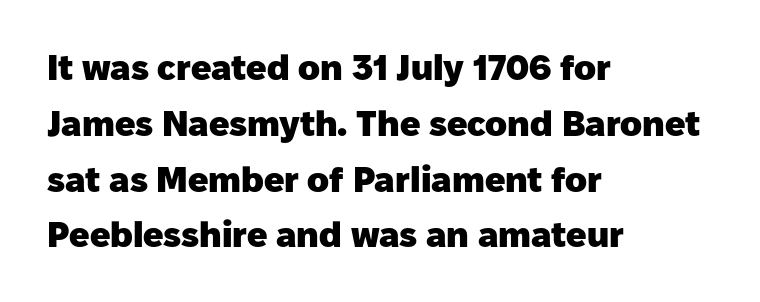
The image shows 36 px heavy sans-serif type, upright; set left-aligned, normal line spacing (1.55x), normal letter spacing, not underlined; low stroke contrast and a medium x-height.
